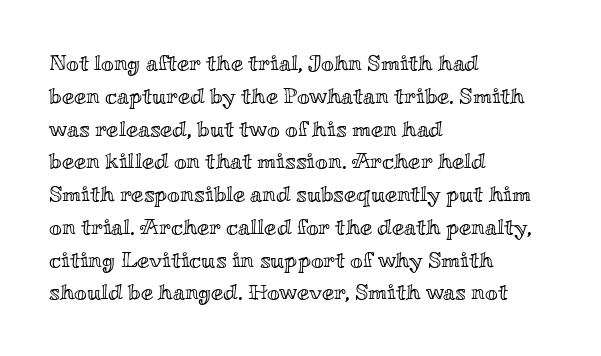
Q: Is the text italic (slanted)? A: No, it is upright.
Q: Is the text underlined? A: No.
Q: How is the paragraph aligned? A: Left-aligned.
Q: Is the spacing between letters normal or unusually wide? A: Normal.
Q: Is the spacing between lines tight, normal or loose? A: Normal.
